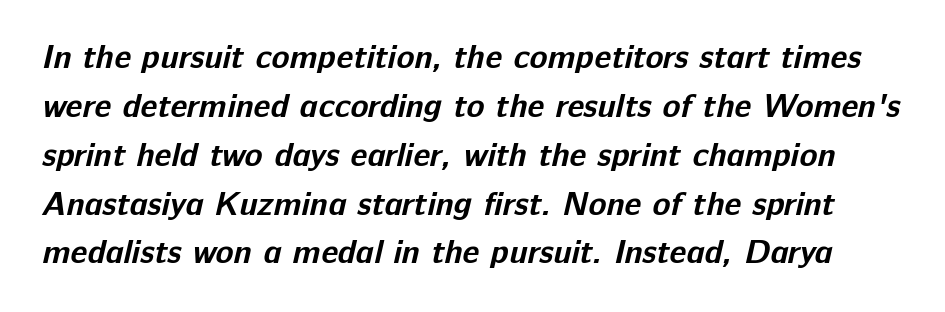
Q: Is the text bold? A: Yes.
Q: Is the typeface a serif or a sans-serif typeface? A: Sans-serif.
Q: Is the text underlined? A: No.
Q: Is the spacing between letters normal or unusually wide? A: Normal.
Q: Is the spacing between lines tight, normal or loose? A: Normal.
Q: Width (condensed, normal, or wide)? A: Normal.
Q: Stroke contrast? A: Low.
Q: x-height? A: Medium.
Q: Monospaced? A: No.
